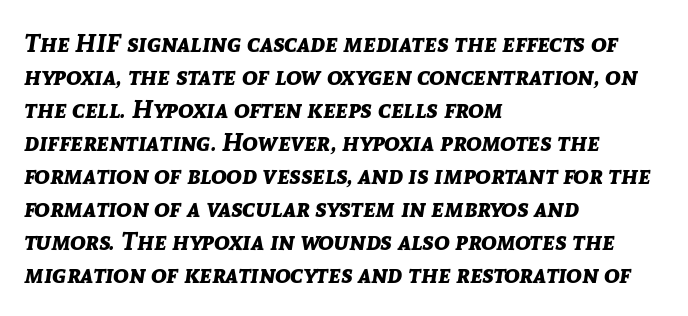
The image shows 26 px bold type, italic (leaning right); set left-aligned, normal line spacing (1.27x), normal letter spacing, not underlined.
